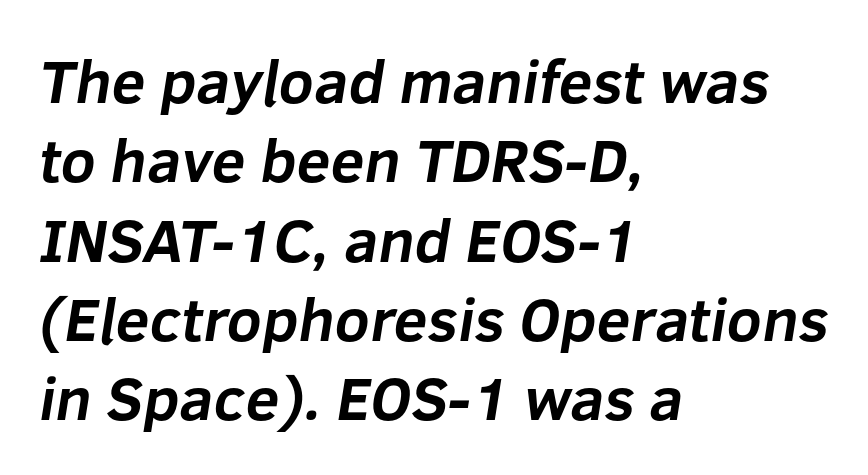
Nothing unusual about the tracking: characters are spaced as the font intends. Nobody drew a line under any word here. Typographic density is high because the face is bold. The typeface chosen for these lines omits serifs. Each letter keeps its own natural width here, so spacing adapts to shape. Regular leading.
